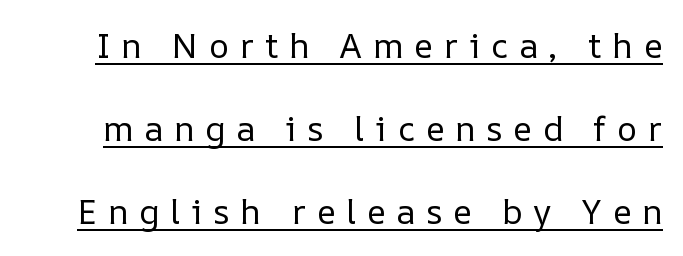
The image shows 34 px regular-weight type, upright; set loose line spacing (2.44x), unusually wide letter spacing (+0.32 em), underlined; low stroke contrast and a medium x-height.
